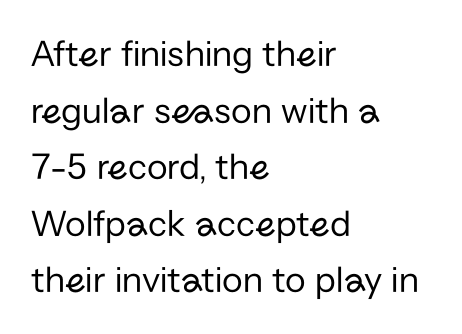
The passage shown is typed in a proportional face where columns would drift. Leftover space on each line is placed entirely after the last word. Is this a heavy cut? Hardly; it is regular or lighter. The baseline area is clear. No italicization has been applied; the sample stays upright. The glyphs in this specimen are sans serif.
